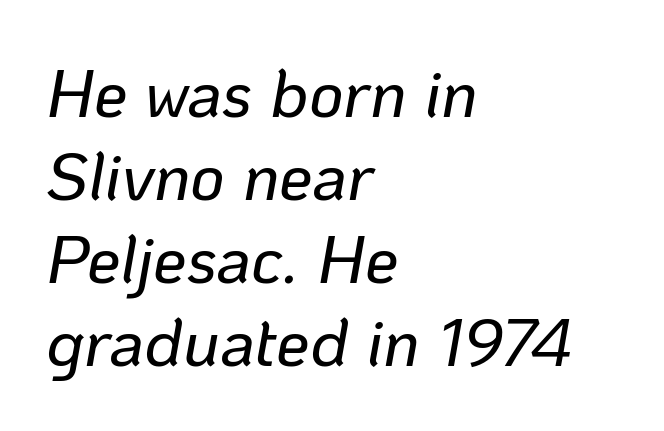
The image shows 67 px text type, italic (leaning right); set left-aligned, line spacing 1.24x, normal letter spacing, not underlined; low stroke contrast and a medium x-height.
